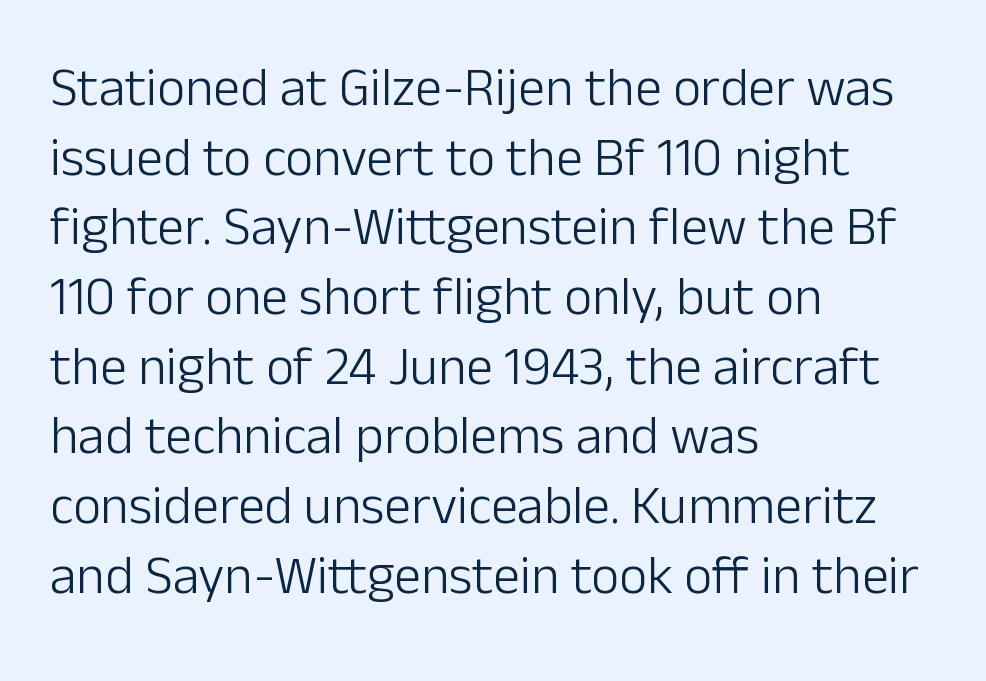
{"serif": "no", "italic": "no", "bold": "no", "weight": "light", "width": "normal", "stroke_contrast": "low", "x_height": "medium", "monospaced": "no", "underline": "no", "align": "left", "line_spacing": "normal", "line_spacing_ratio": 1.29, "letter_spacing": "normal", "letter_spacing_em": 0.0, "glyph_px": 54}
